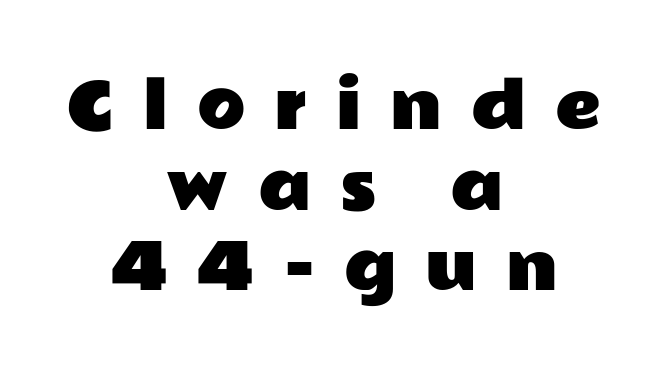
A bare baseline throughout the passage. This sample is center-justified, so both line endings float freely. Every stem runs plumb, perpendicular to the baseline. Typographically, this falls in the sans-serif category.
